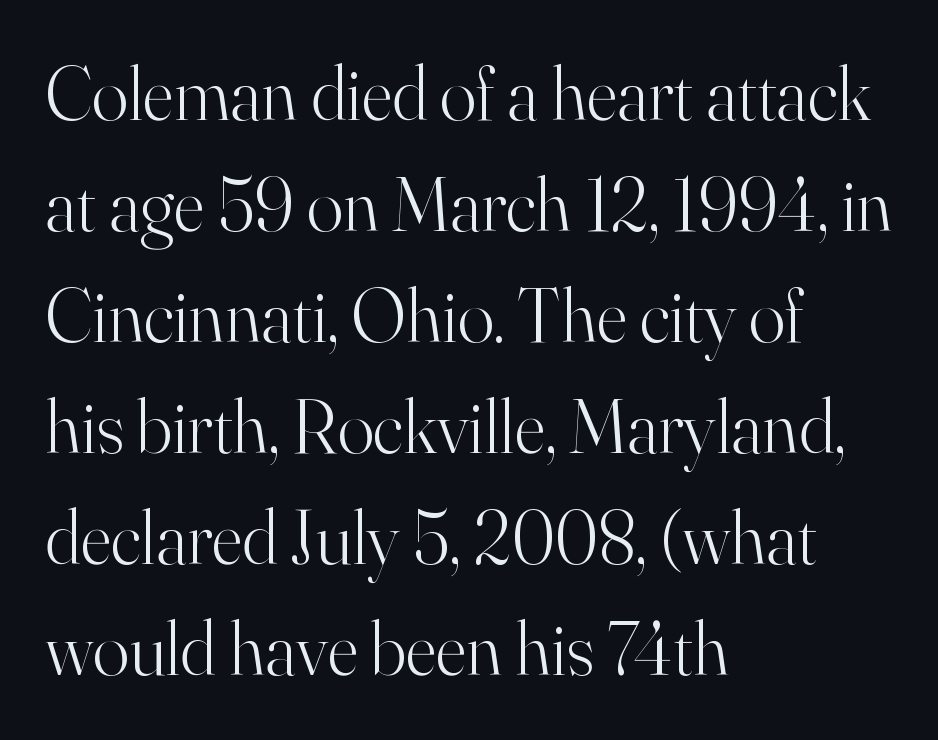
The image shows 76 px light serif type, upright; set left-aligned, normal line spacing (1.46x), normal letter spacing, not underlined; high stroke contrast and a small x-height.
